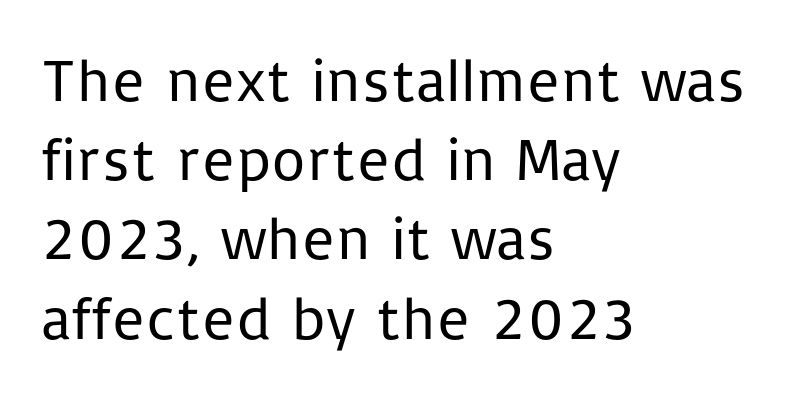
Weight: in the light-to-regular range. Each word holds together tightly as a unit, with standard inter-letter gaps. The text block is weighted toward the left margin, trailing off unevenly rightward. Quick note: not italic, upright.
